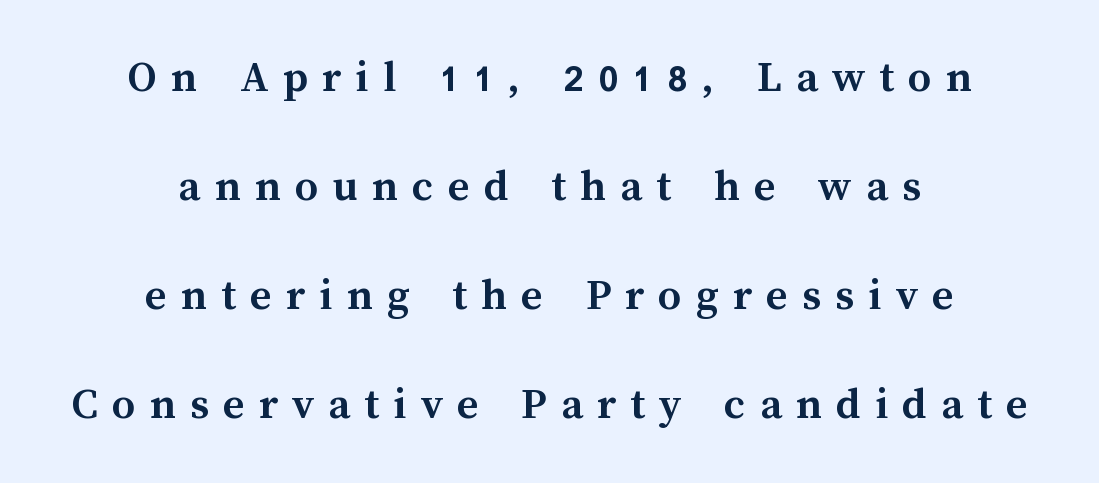
{"italic": "no", "bold": "yes", "weight": "semibold", "width": "normal", "stroke_contrast": "medium", "x_height": "medium", "monospaced": "no", "underline": "no", "align": "center", "line_spacing": "loose", "line_spacing_ratio": 2.37, "letter_spacing": "wide", "letter_spacing_em": 0.31, "glyph_px": 46}
